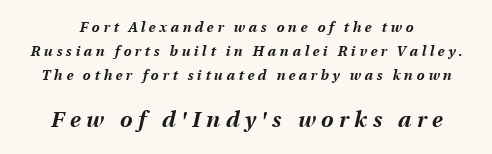
{"italic": "yes", "lean": "right", "slant_degrees": 13, "bold": "yes", "underline": "no", "align": "center", "line_spacing": "normal", "line_spacing_ratio": 1.7, "letter_spacing": "wide", "letter_spacing_em": 0.26, "larger_block": "second", "size_ratio": 1.57, "glyph_px": 22}
